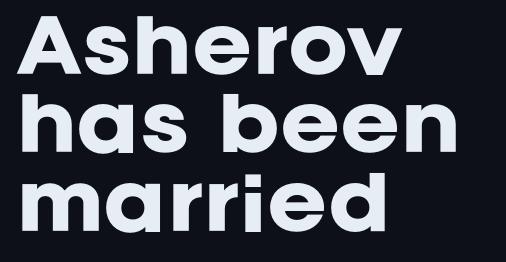
Q: Is the text bold? A: Yes.
Q: Is the text italic (slanted)? A: No, it is upright.
Q: Is the typeface a serif or a sans-serif typeface? A: Sans-serif.
Q: Is the text underlined? A: No.
Q: How is the paragraph aligned? A: Left-aligned.
Q: Is the spacing between letters normal or unusually wide? A: Normal.
Q: Is the spacing between lines tight, normal or loose? A: Tight.
Q: Width (condensed, normal, or wide)? A: Normal.
Q: Stroke contrast? A: Low.
Q: x-height? A: Large.
Q: Monospaced? A: No.
